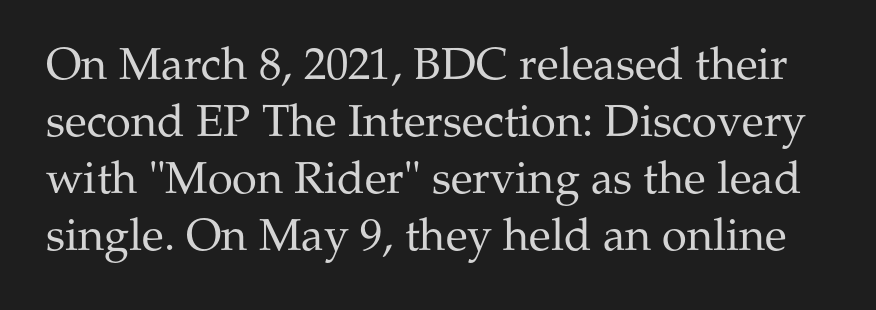
The image shows 45 px regular-weight serif type, upright; set normal line spacing (1.27x), normal letter spacing, not underlined; medium stroke contrast and a medium x-height.
